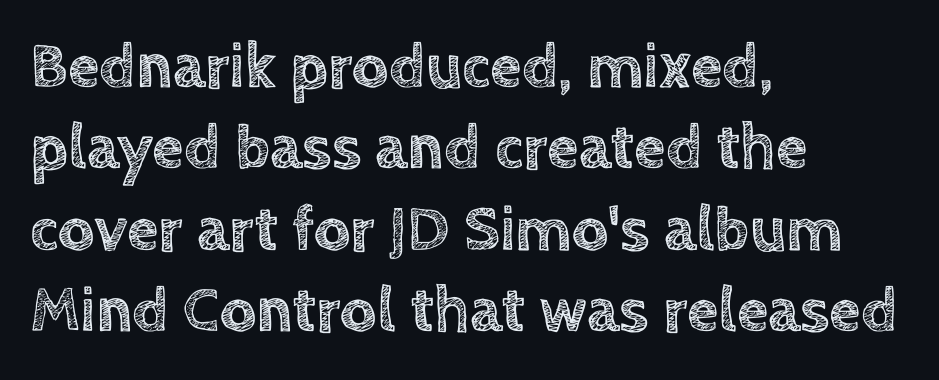
The image shows 64 px text type, upright; set left-aligned, normal line spacing (1.27x), normal letter spacing, not underlined; a large x-height.
